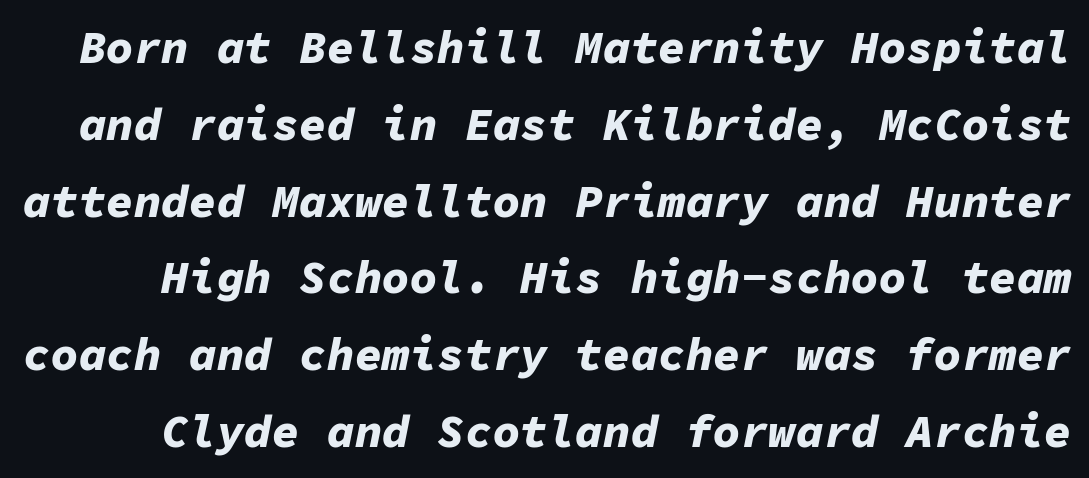
Line spacing here is normal. Designer's note — italics engaged. Emphasis by weight is at full strength: bold. Every character here occupies the same horizontal width, giving the sample a typewriter-like rhythm. Letter spacing: default. Has an underline been added? It has not.
